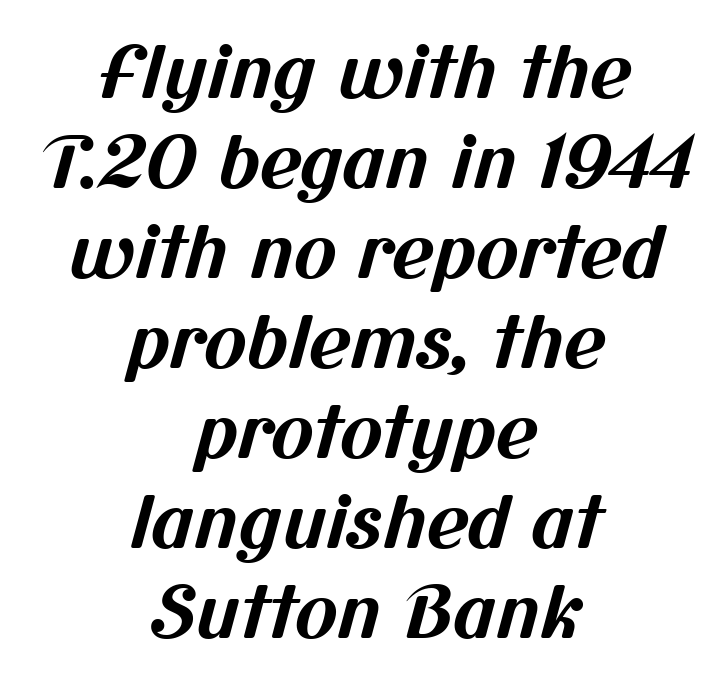
The passage is arranged like a title page — every line centered. Serifs: no, the terminals of the letterforms are clean. The passage shown is typed in a proportional face where columns would drift. Honestly, the letter spacing is just normal — you wouldn't notice it.
